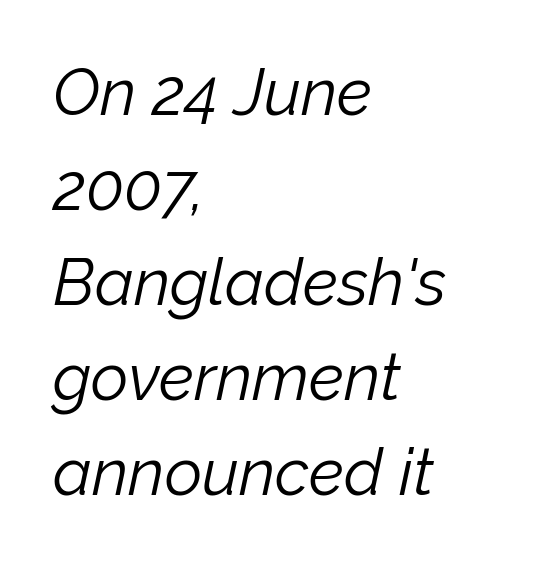
Q: Is the text bold? A: No.
Q: Is the text italic (slanted)? A: Yes, it leans right by about 12 degrees.
Q: Is the text underlined? A: No.
Q: How is the paragraph aligned? A: Left-aligned.
Q: Is the spacing between letters normal or unusually wide? A: Normal.
Q: Is the spacing between lines tight, normal or loose? A: Normal.
Q: Width (condensed, normal, or wide)? A: Normal.
Q: Stroke contrast? A: Low.
Q: x-height? A: Medium.
Q: Monospaced? A: No.
